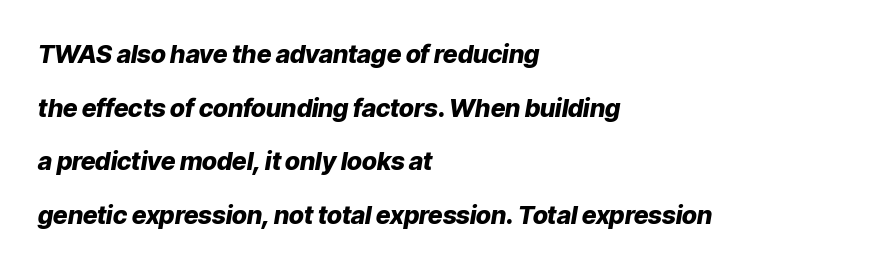
The image shows 25 px bold type, italic (leaning right); set left-aligned, loose line spacing (2.15x), normal letter spacing, not underlined.
